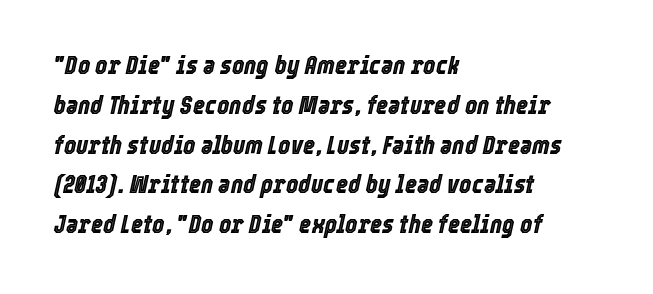
The image shows 26 px text type, italic (leaning right); set left-aligned, normal line spacing (1.53x), normal letter spacing, not underlined.
